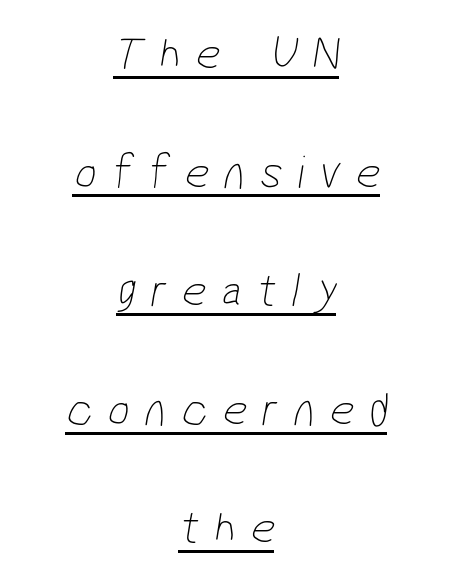
Horizontally, the lines are justified to the midpoint only. Loose tracking; the words dissolve into strings of separated letters. The glyphs in this specimen are sans serif. Somebody hit Ctrl+U on this one — the words are underlined. Looks like regular typesetting: each glyph gets only the width it needs. Bold? No — there's no thickening of the strokes.
